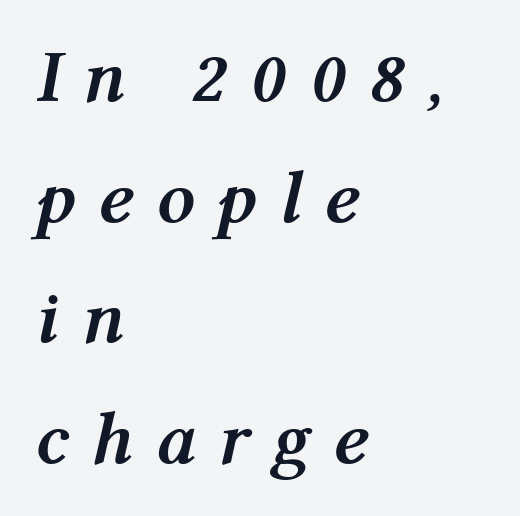
The image shows 75 px semibold type, italic (leaning right); set left-aligned, normal line spacing (1.61x), unusually wide letter spacing (+0.3 em), not underlined; medium stroke contrast and a medium x-height.
